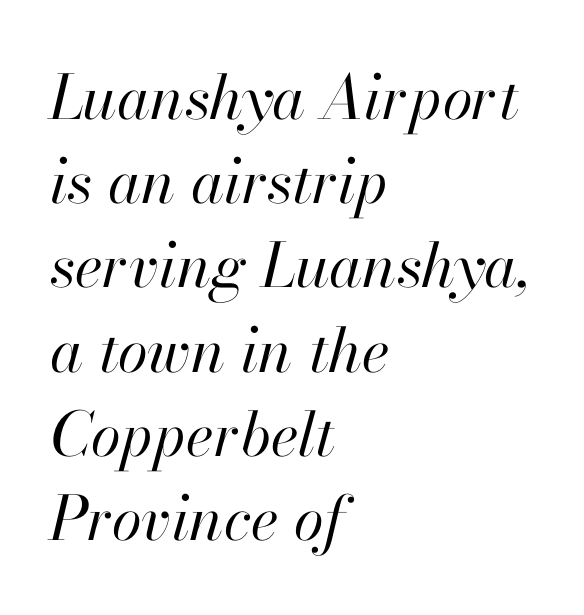
{"italic": "yes", "lean": "right", "slant_degrees": 13, "bold": "no", "weight": "regular", "width": "normal", "stroke_contrast": "high", "x_height": "small", "monospaced": "no", "underline": "no", "align": "left", "line_spacing": "normal", "line_spacing_ratio": 1.38, "letter_spacing": "normal", "letter_spacing_em": 0.0, "glyph_px": 61}
